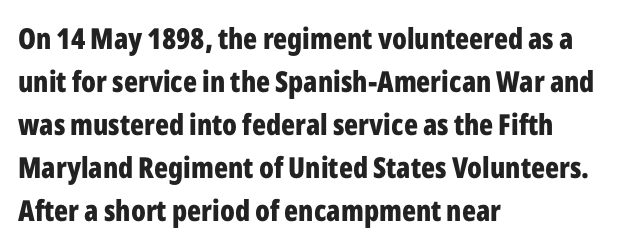
The image shows 29 px bold, condensed sans-serif type, upright; set left-aligned, normal line spacing (1.48x), normal letter spacing, not underlined; low stroke contrast and a medium x-height.
